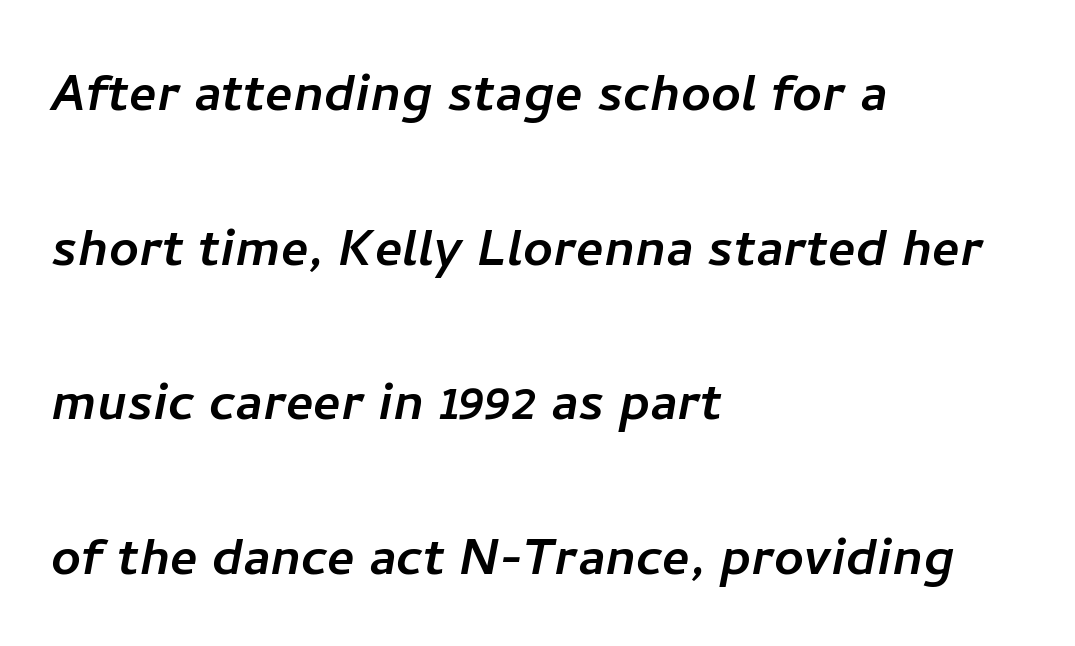
The image shows 65 px sans-serif type; set left-aligned, loose line spacing (2.38x), normal letter spacing, not underlined; low stroke contrast and a medium x-height.
